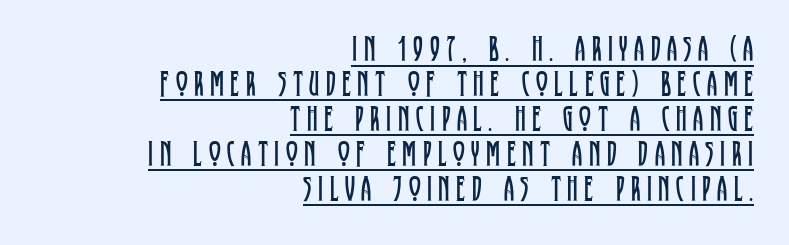
The image shows 36 px regular-weight, condensed serif type, upright; set right-aligned, tight line spacing (0.97x), underlined; low stroke contrast and a large x-height.
